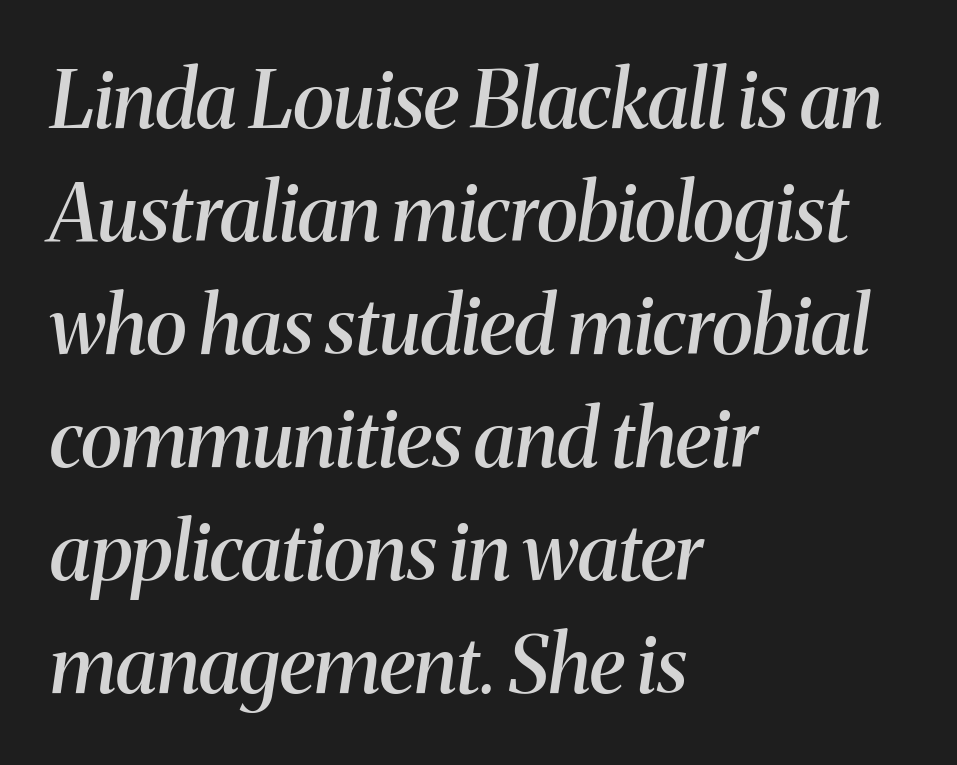
The image shows 79 px semibold serif type, italic (leaning right); set left-aligned, normal line spacing (1.43x), normal letter spacing, not underlined; medium stroke contrast and a medium x-height.
